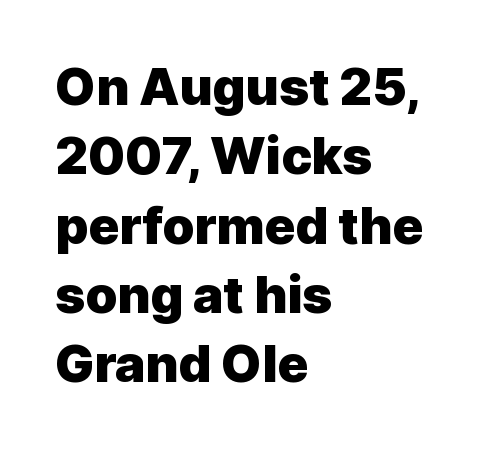
Q: Is the text bold? A: Yes.
Q: Is the text italic (slanted)? A: No, it is upright.
Q: Is the typeface a serif or a sans-serif typeface? A: Sans-serif.
Q: Is the text underlined? A: No.
Q: How is the paragraph aligned? A: Left-aligned.
Q: Is the spacing between letters normal or unusually wide? A: Normal.
Q: Is the spacing between lines tight, normal or loose? A: Normal.
Q: Width (condensed, normal, or wide)? A: Normal.
Q: x-height? A: Medium.
Q: Monospaced? A: No.
